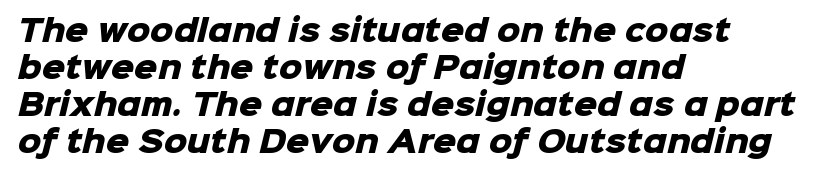
The image shows 29 px heavy sans-serif type; set left-aligned, normal line spacing (1.28x), normal letter spacing, not underlined; low stroke contrast and a medium x-height.
